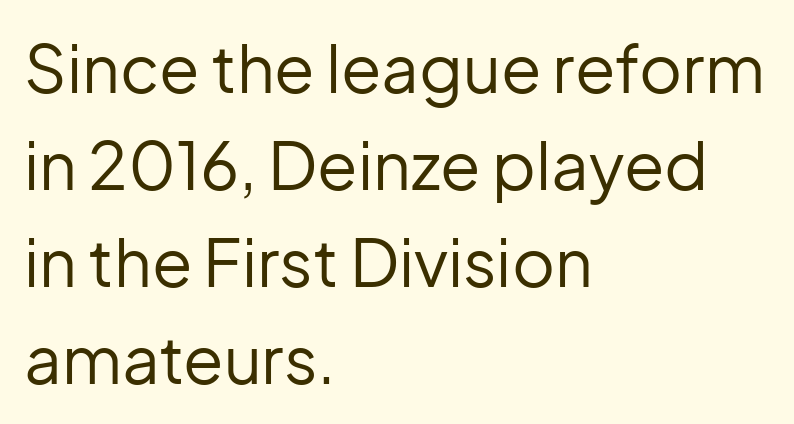
The image shows 66 px regular-weight sans-serif type, upright; set left-aligned, normal line spacing (1.47x), normal letter spacing, not underlined; low stroke contrast and a medium x-height.
